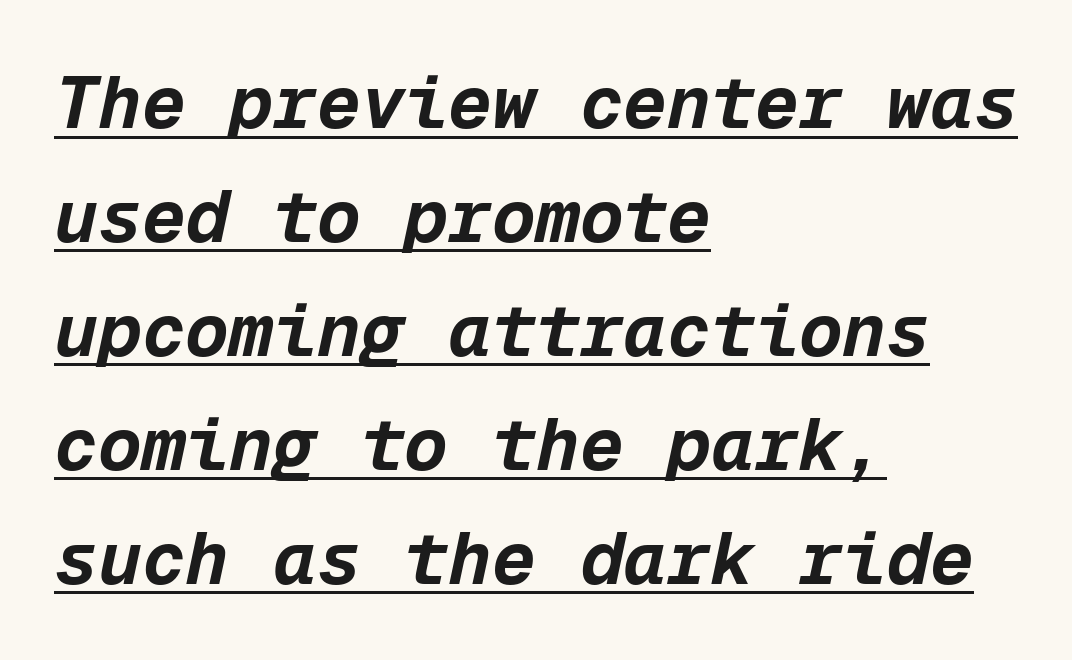
Q: Is the text bold? A: Yes.
Q: Is the text italic (slanted)? A: Yes, it leans right by about 12 degrees.
Q: Is the text underlined? A: Yes.
Q: How is the paragraph aligned? A: Left-aligned.
Q: Is the spacing between letters normal or unusually wide? A: Normal.
Q: Is the spacing between lines tight, normal or loose? A: Normal.
Q: Width (condensed, normal, or wide)? A: Normal.
Q: Stroke contrast? A: Low.
Q: x-height? A: Medium.
Q: Monospaced? A: Yes.
